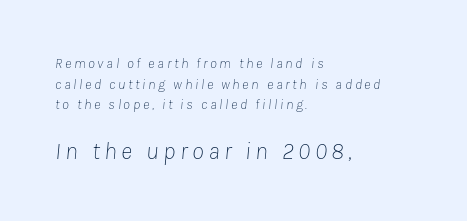
Q: Is the text bold? A: No.
Q: Is the text italic (slanted)? A: Yes, it leans right by about 8 degrees.
Q: Is the text underlined? A: No.
Q: How is the paragraph aligned? A: Left-aligned.
Q: Is the spacing between lines tight, normal or loose? A: Normal.
Q: Which block of text is set in a larger size, the first (top) or the second (bottom)? A: The second (bottom) one.
